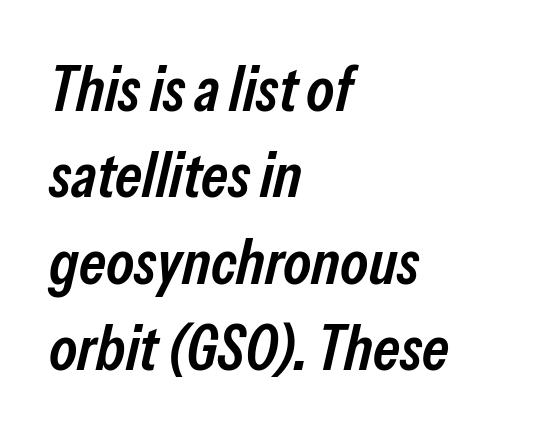
{"italic": "yes", "lean": "right", "slant_degrees": 13, "bold": "semi", "weight": "semibold", "width": "condensed", "stroke_contrast": "low", "x_height": "medium", "monospaced": "no", "underline": "no", "align": "left", "line_spacing": "normal", "line_spacing_ratio": 1.37, "letter_spacing": "normal", "letter_spacing_em": 0.0, "glyph_px": 63}
